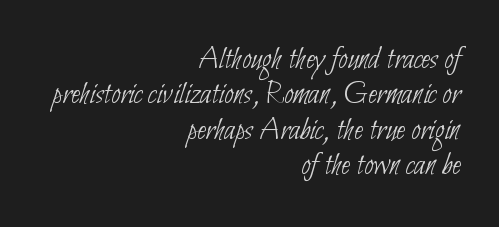
{"serif": "no", "bold": "no", "weight": "thin", "width": "condensed", "stroke_contrast": "low", "x_height": "small", "monospaced": "no", "underline": "no", "align": "right", "line_spacing": "tight", "line_spacing_ratio": 1.07, "letter_spacing": "normal", "letter_spacing_em": 0.0, "glyph_px": 33}
